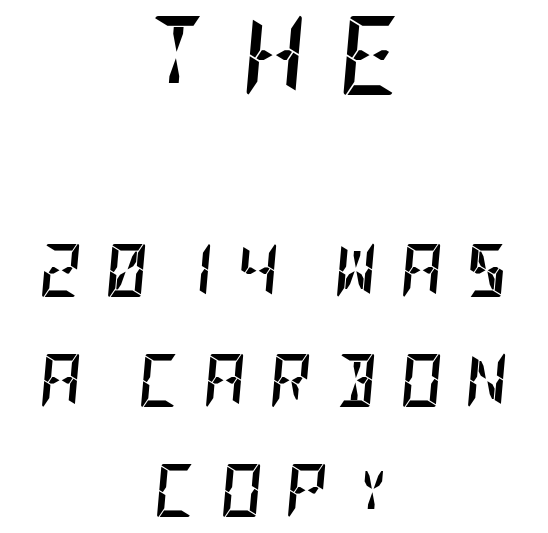
Q: Is the text bold? A: Yes.
Q: Is the text italic (slanted)? A: Yes, it leans right by about 5 degrees.
Q: Is the text underlined? A: No.
Q: How is the paragraph aligned? A: Centered.
Q: Is the spacing between letters normal or unusually wide? A: Unusually wide.
Q: Is the spacing between lines tight, normal or loose? A: Loose.
Q: Which block of text is set in a larger size, the first (top) or the second (bottom)? A: The first (top) one.
Q: Width (condensed, normal, or wide)? A: Condensed.
Q: Stroke contrast? A: Low.
Q: x-height? A: Large.
